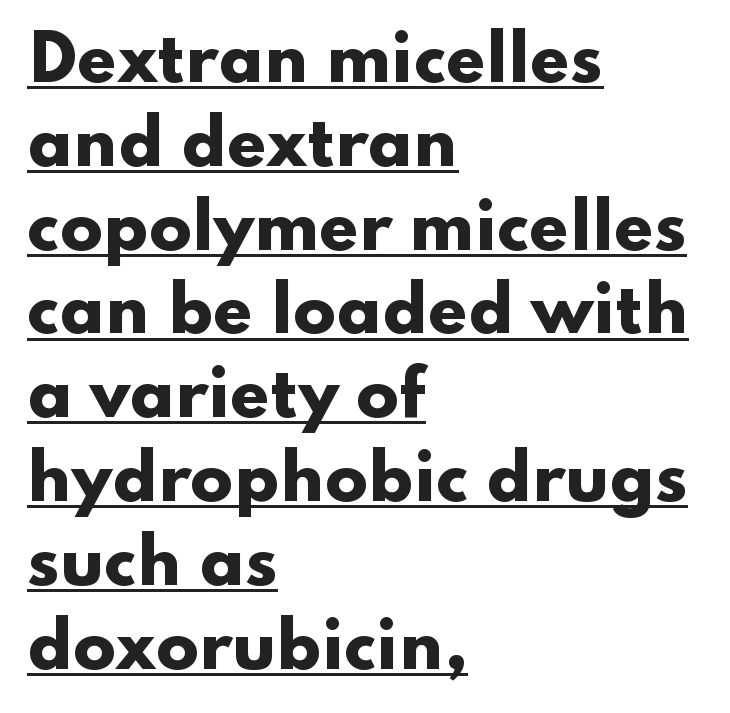
{"serif": "no", "italic": "no", "bold": "yes", "weight": "heavy", "width": "wide", "stroke_contrast": "low", "x_height": "small", "monospaced": "no", "underline": "yes", "align": "left", "line_spacing": "normal", "line_spacing_ratio": 1.33, "letter_spacing": "normal", "letter_spacing_em": 0.0, "glyph_px": 63}
